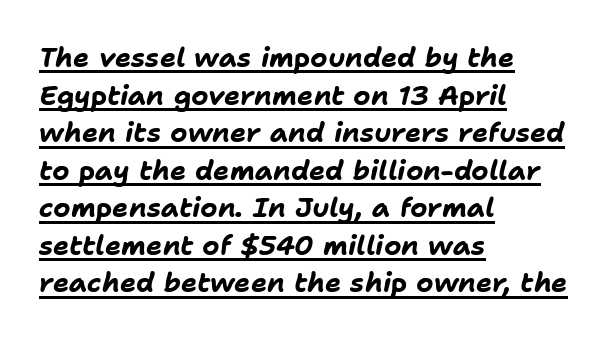
Q: Is the text bold? A: Yes.
Q: Is the text italic (slanted)? A: Yes, it leans right by about 11 degrees.
Q: Is the text underlined? A: Yes.
Q: How is the paragraph aligned? A: Left-aligned.
Q: Is the spacing between letters normal or unusually wide? A: Normal.
Q: Is the spacing between lines tight, normal or loose? A: Normal.
